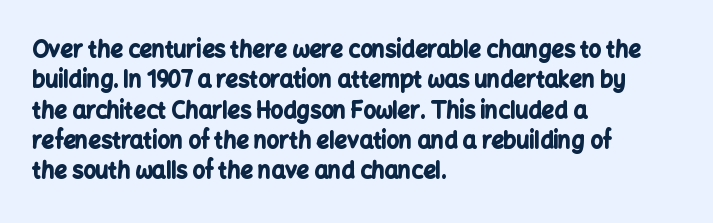
{"italic": "no", "bold": "yes", "underline": "no", "align": "left", "line_spacing": "normal", "line_spacing_ratio": 1.38, "letter_spacing": "normal", "letter_spacing_em": 0.0, "glyph_px": 22}
